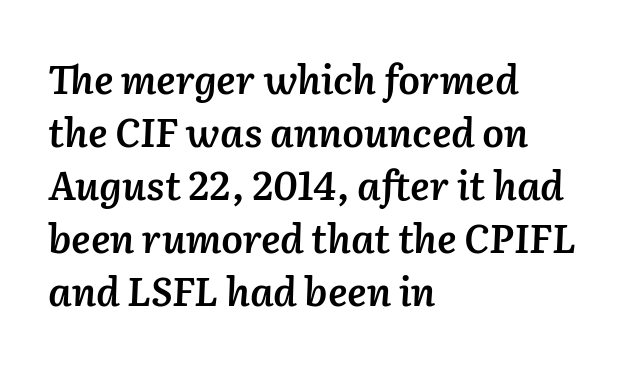
Beneath every word, the page is bare. Which margin do the lines hug? The left one — the right edge is uneven. A normal amount of white space separates one row of letters from the next. This is moderately heavy type, rendered in semibold. It's the slanting kind of type.
